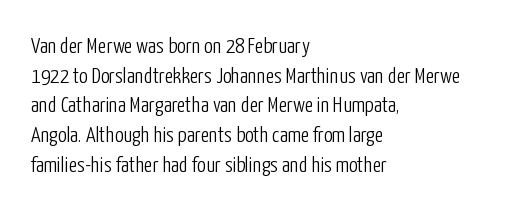
{"italic": "no", "bold": "no", "underline": "no", "align": "left", "line_spacing": "normal", "line_spacing_ratio": 1.35, "letter_spacing": "normal", "letter_spacing_em": 0.0, "glyph_px": 22}
